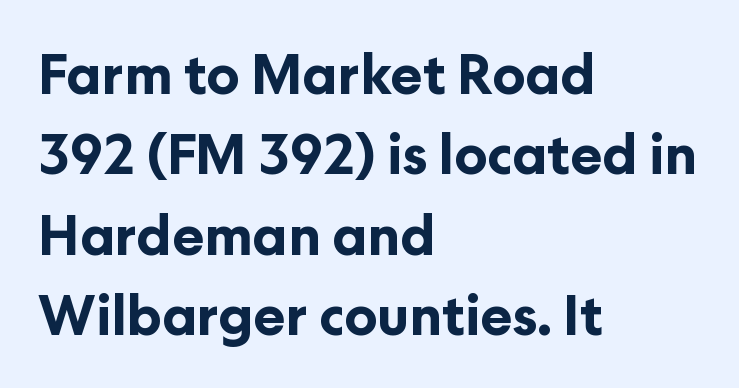
{"serif": "no", "italic": "no", "bold": "yes", "weight": "bold", "width": "normal", "stroke_contrast": "low", "x_height": "medium", "monospaced": "no", "underline": "no", "align": "left", "line_spacing": "normal", "line_spacing_ratio": 1.49, "letter_spacing": "normal", "letter_spacing_em": 0.0, "glyph_px": 54}
